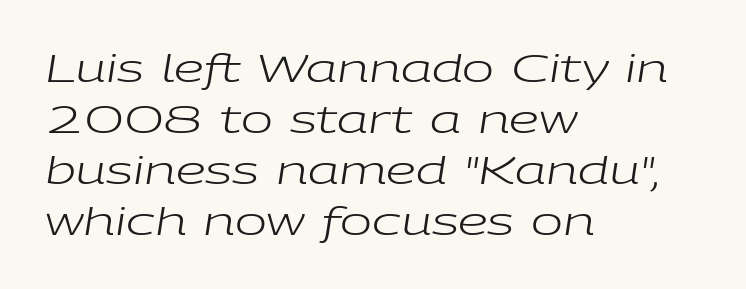
{"italic": "yes", "lean": "right", "slant_degrees": 9, "bold": "no", "weight": "regular", "width": "wide", "stroke_contrast": "low", "x_height": "medium", "monospaced": "no", "underline": "no", "align": "left", "line_spacing": "normal", "line_spacing_ratio": 1.34, "letter_spacing": "normal", "letter_spacing_em": 0.0, "glyph_px": 38}
